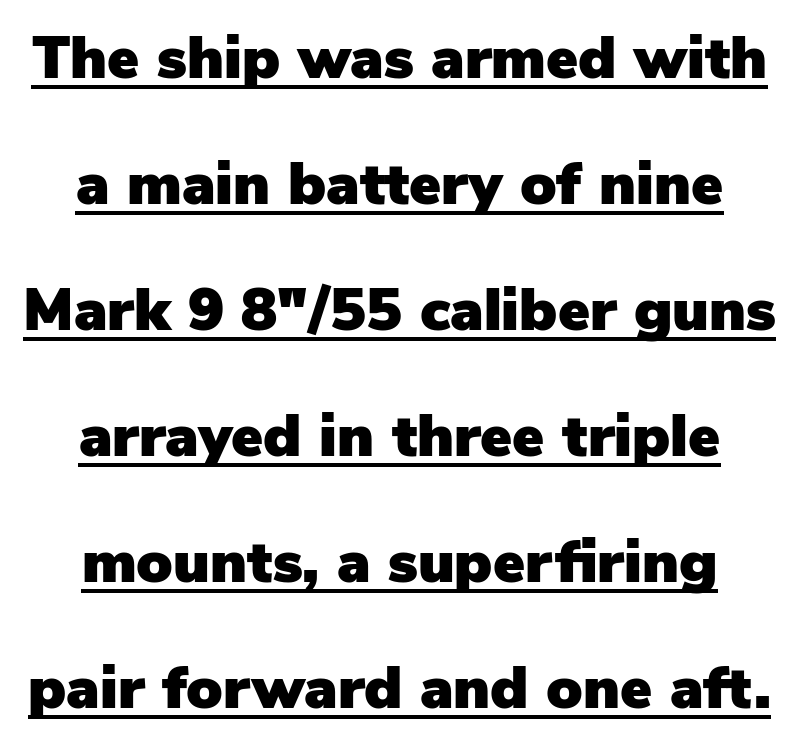
The words here are underlined. Note the varied advance widths — an 'i' is clearly narrower than an 'm'. Does the lettering tilt? It doesn't — this is upright. Check where the strokes stop: nothing finishes them off — pure sans. The designer dialed line spacing up above the default.
